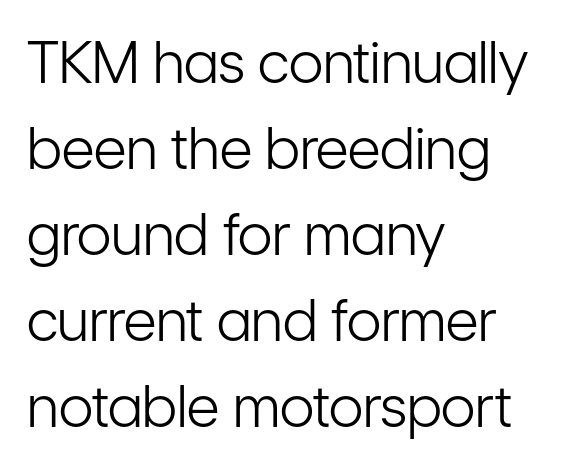
The image shows 57 px light, condensed sans-serif type, upright; set left-aligned, normal line spacing (1.51x), normal letter spacing, not underlined; low stroke contrast and a medium x-height.
